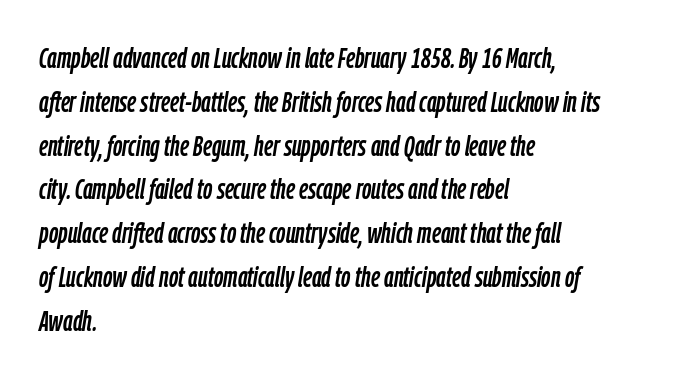
Varying glyph widths throughout — classic text-font behaviour. The specimen reads as italic at a glance. Descenders hang freely into open space. The designer left line spacing at the default. Alignment: flush left.
